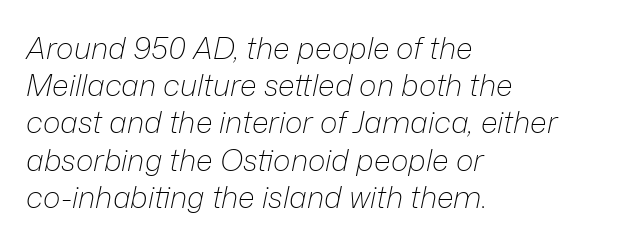
The passage shown has conventional tracking throughout. The passage shown is not bold in any degree. The font's italic variant was chosen for this text. Proportional: the letters do not fall into vertical columns.
